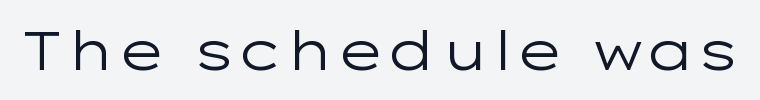
Q: Is the text bold? A: No.
Q: Is the text italic (slanted)? A: No, it is upright.
Q: Is the typeface a serif or a sans-serif typeface? A: Sans-serif.
Q: Is the text underlined? A: No.
Q: Is the spacing between letters normal or unusually wide? A: Normal.
Q: Width (condensed, normal, or wide)? A: Wide.
Q: Stroke contrast? A: Low.
Q: x-height? A: Medium.
Q: Monospaced? A: No.
